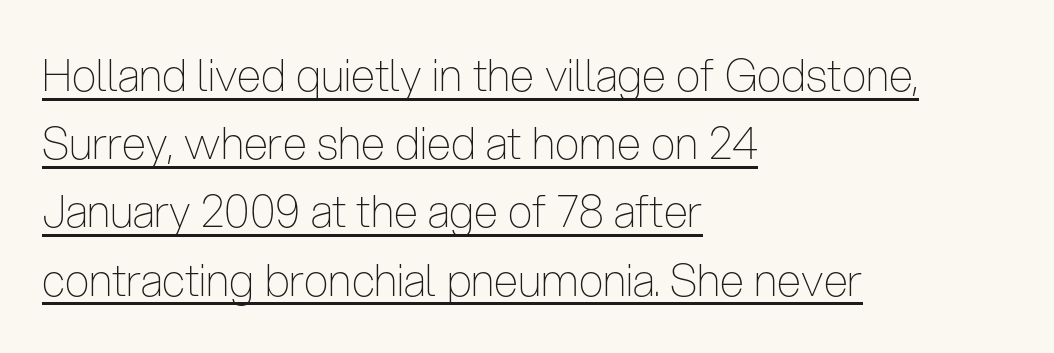
The image shows 44 px thin, condensed sans-serif type, upright; set left-aligned, normal line spacing (1.55x), normal letter spacing, underlined; low stroke contrast and a medium x-height.
